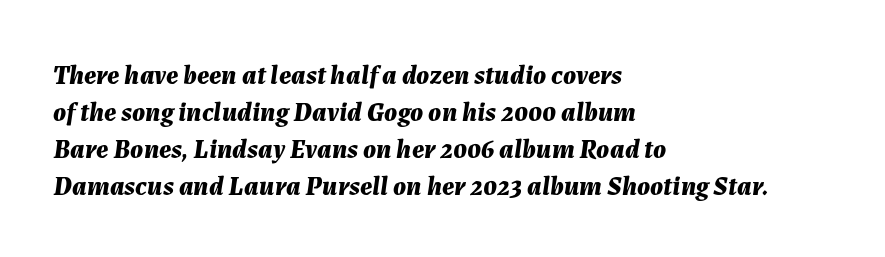
{"italic": "yes", "lean": "right", "slant_degrees": 7, "bold": "yes", "underline": "no", "align": "left", "line_spacing": "normal", "line_spacing_ratio": 1.37, "letter_spacing": "normal", "letter_spacing_em": 0.0, "glyph_px": 27}
